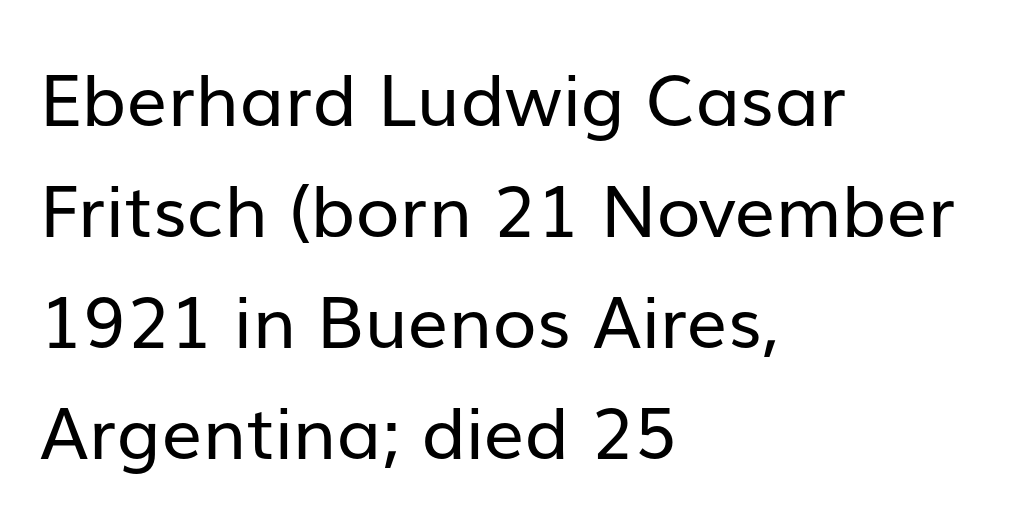
Counters stay open thanks to moderate or lighter strokes. Do the characters align in a grid? No, the font is proportional. Visually the block forms a straight wall on the left and a jagged coastline on the right. Does the type have serifs? No, each stem ends abruptly. Inter-character spacing is left at the font's built-in metrics. Nobody drew a line under any word here.
